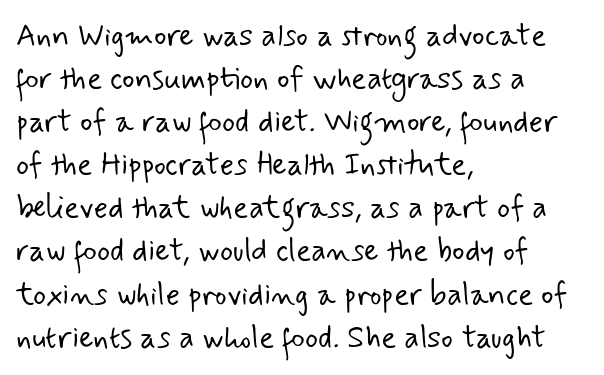
{"serif": "no", "bold": "no", "weight": "light", "width": "normal", "stroke_contrast": "low", "x_height": "small", "monospaced": "no", "underline": "no", "align": "left", "line_spacing": "normal", "line_spacing_ratio": 1.39, "letter_spacing": "normal", "letter_spacing_em": 0.0, "glyph_px": 31}
